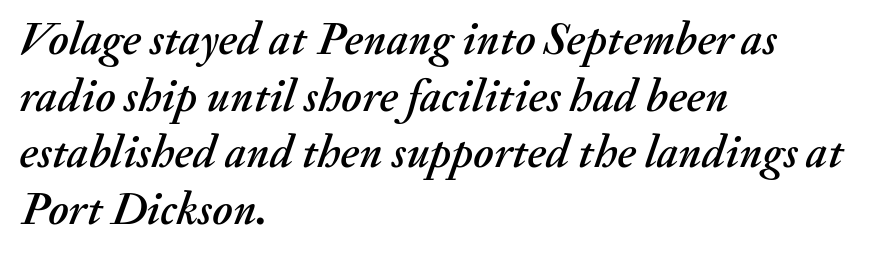
The compositor pushed each line to the left boundary. Unmarked baselines from the first word to the last. Spacing between characters is what you'd get straight out of the box. Rendered with sloped, italic letterforms. The rendering uses natural spacing where letterforms have individual widths.
